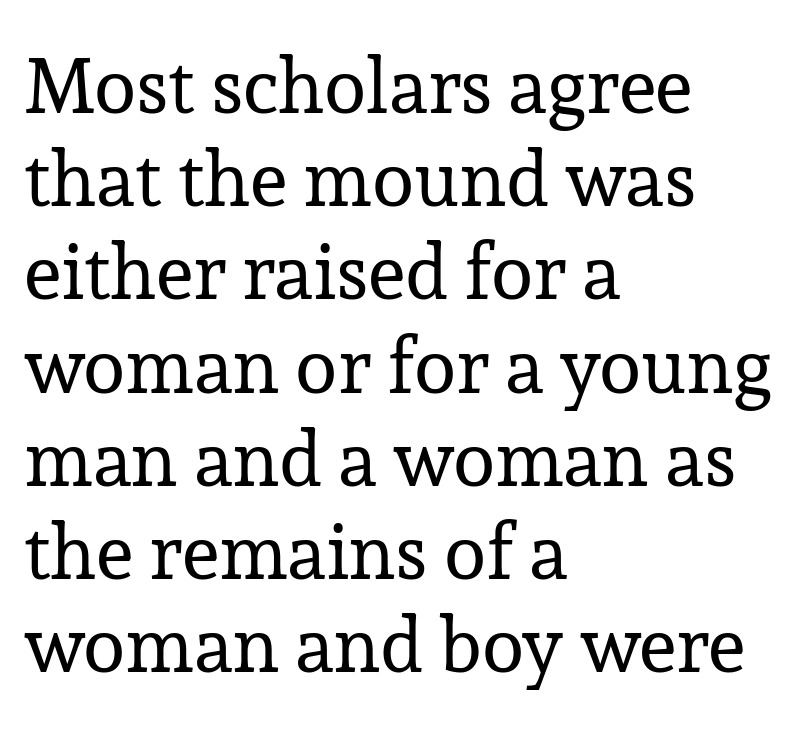
Stroke terminals: seriffed. Casual observation: everything's shoved over to the left. Ordinary non-slanted type is in use. Is this a heavy cut? Hardly; it is regular or lighter. Tracking here is standard; glyphs follow each other at the usual distance. Here the designer chose a conventional face with non-uniform glyph widths.
